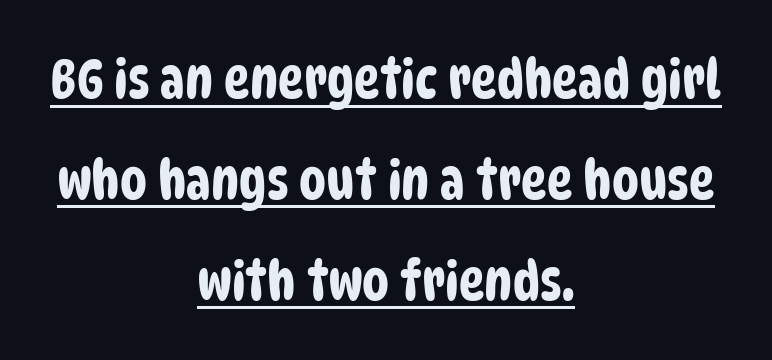
Q: Is the typeface a serif or a sans-serif typeface? A: Sans-serif.
Q: Is the text underlined? A: Yes.
Q: How is the paragraph aligned? A: Centered.
Q: Is the spacing between letters normal or unusually wide? A: Normal.
Q: Width (condensed, normal, or wide)? A: Condensed.
Q: Stroke contrast? A: Low.
Q: x-height? A: Large.
Q: Monospaced? A: No.
